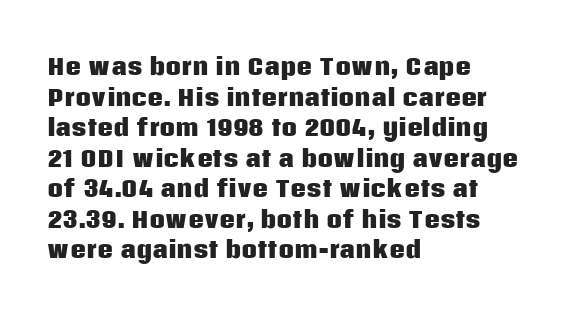
If you drew a line through each stem, it would be perfectly vertical. A normal amount of white space separates one row of letters from the next. Unmarked baselines from the first word to the last. Pretty heavy lettering here — definitely bold. The paragraph has a hard left edge and a soft right edge. These lines keep a tight, regular rhythm from letter to letter.
